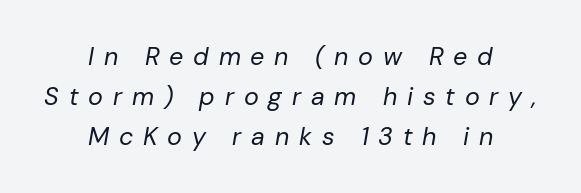
No chunkiness to these letters — they're not bold. This sample uses an oblique cut, with every glyph tilted off the vertical. Vertical spacing — default. Just letters on the line, the space beneath them empty.
